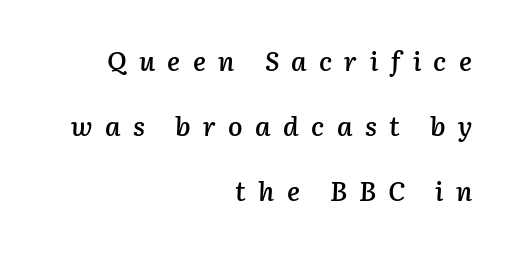
{"italic": "yes", "lean": "right", "slant_degrees": 3, "bold": "semi", "underline": "no", "align": "right", "line_spacing": "loose", "line_spacing_ratio": 2.41, "letter_spacing": "wide", "letter_spacing_em": 0.46, "glyph_px": 27}
